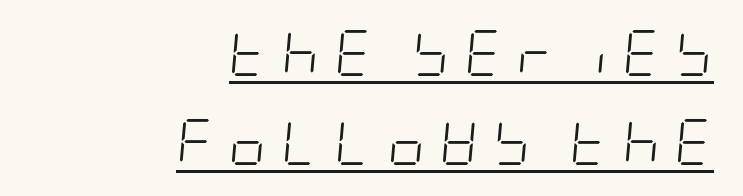
A typesetter would call this leading open, well beyond the default. Counters stay open thanks to moderate or lighter strokes. Observe the wide spacing: letters keep a clear distance from each other. Notice how a bar underscores the lettering throughout.
